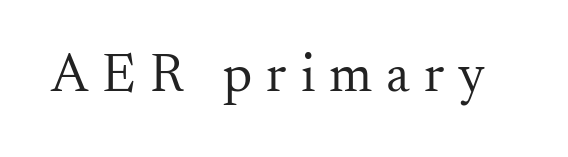
{"serif": "yes", "italic": "no", "bold": "no", "weight": "regular", "width": "normal", "stroke_contrast": "medium", "x_height": "small", "monospaced": "no", "underline": "no", "letter_spacing": "wide", "letter_spacing_em": 0.26, "glyph_px": 54}
